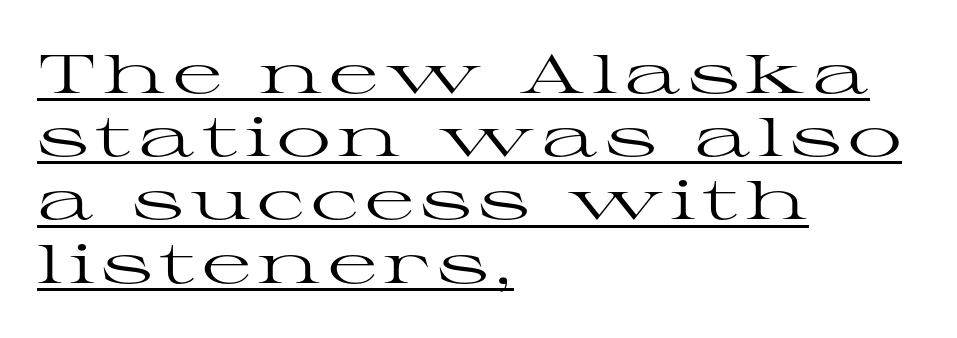
This sample has the flowing, uneven cadence of proportional lettering. This is not heavy type; no bold has been used. Horizontally, the lines are justified to the leading edge only. Beneath each row of characters lies a ruled line.
